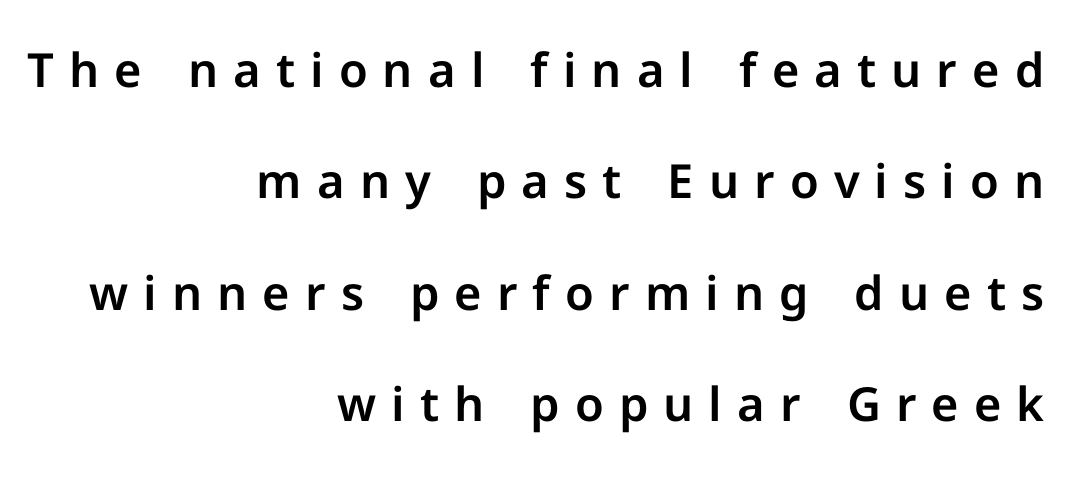
{"serif": "no", "italic": "no", "width": "normal", "stroke_contrast": "low", "x_height": "medium", "monospaced": "no", "underline": "no", "align": "right", "line_spacing": "loose", "line_spacing_ratio": 2.37, "letter_spacing": "wide", "letter_spacing_em": 0.32, "glyph_px": 47}
